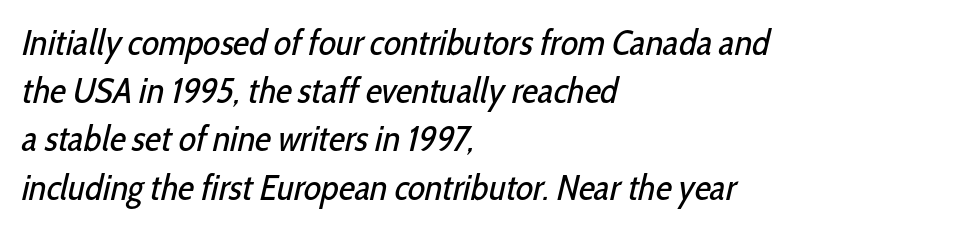
The image shows 36 px regular-weight, condensed sans-serif type; set left-aligned, normal line spacing (1.34x), normal letter spacing, not underlined; low stroke contrast and a medium x-height.
